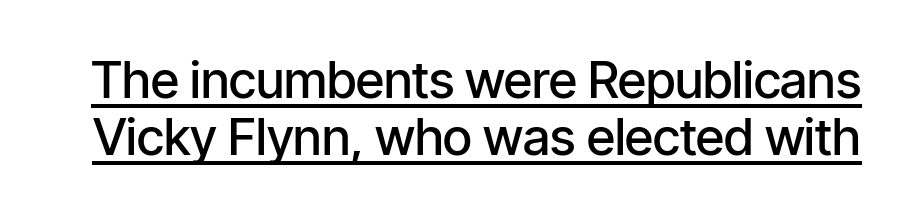
{"serif": "no", "italic": "no", "bold": "semi", "weight": "semibold", "width": "condensed", "stroke_contrast": "low", "x_height": "medium", "monospaced": "no", "underline": "yes", "line_spacing": "tight", "line_spacing_ratio": 1.11, "letter_spacing": "normal", "letter_spacing_em": 0.0, "glyph_px": 51}
